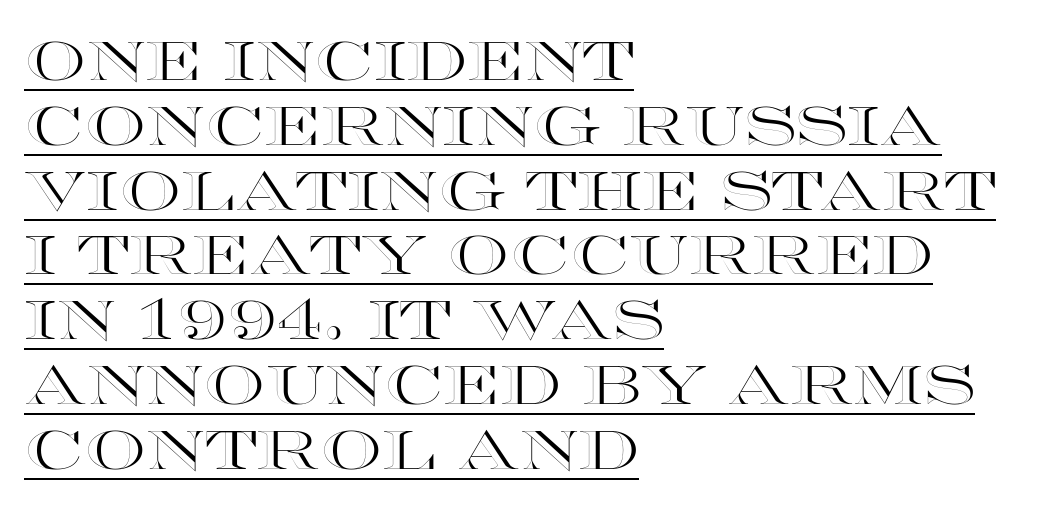
The image shows 54 px wide type, upright; set left-aligned, line spacing 1.2x, normal letter spacing, underlined; a large x-height.
